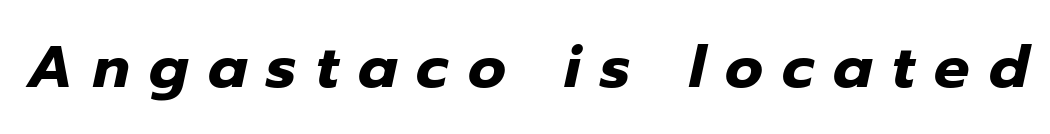
{"italic": "yes", "lean": "right", "slant_degrees": 12, "bold": "yes", "weight": "heavy", "width": "normal", "stroke_contrast": "low", "x_height": "medium", "monospaced": "no", "underline": "no", "letter_spacing": "wide", "letter_spacing_em": 0.33, "glyph_px": 59}
